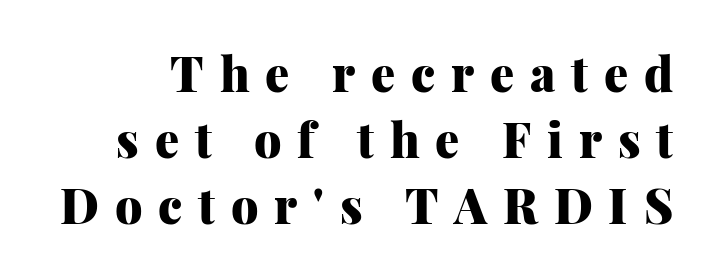
Regular leading. Type style note: has serifs. This rendering widens character spacing well past its baseline value. The typography opts for an upright posture over an oblique one. Decoration check: the copy has no underline. Summary of weight: heavy, a full bold.
